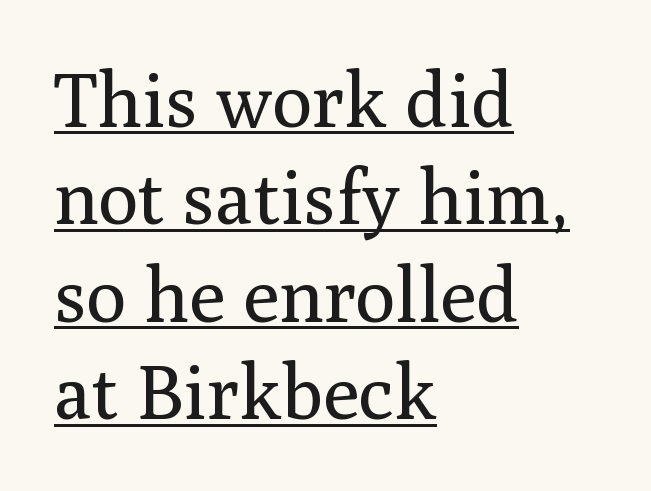
The image shows 75 px regular-weight serif type, upright; set left-aligned, normal line spacing (1.3x), normal letter spacing, underlined; medium stroke contrast and a medium x-height.
